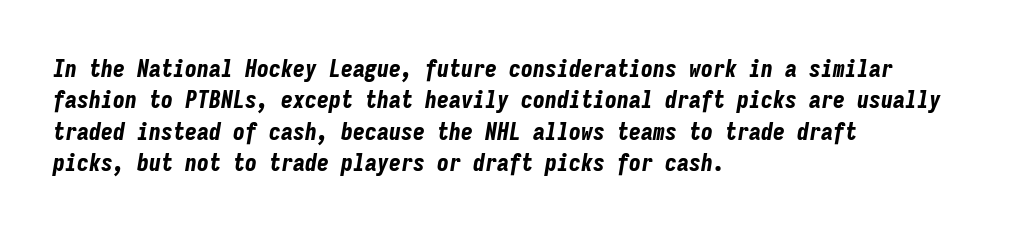
The image shows 24 px bold type, italic (leaning right); set left-aligned, normal line spacing (1.31x), normal letter spacing, not underlined.
